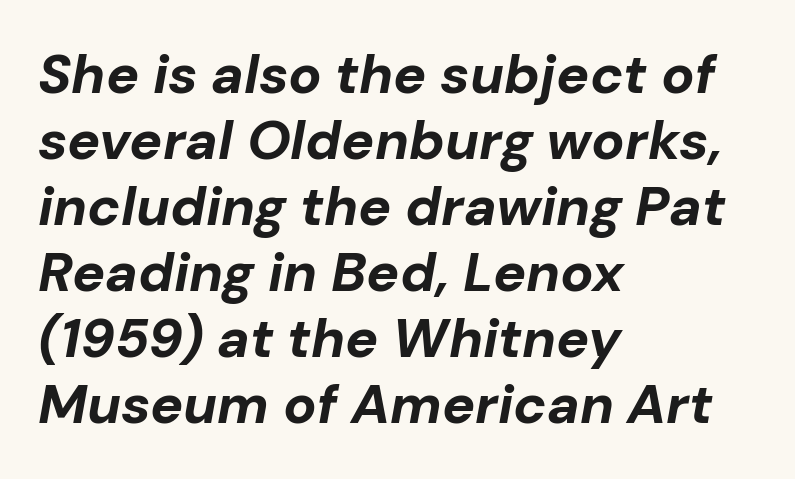
{"italic": "yes", "lean": "right", "slant_degrees": 10, "bold": "yes", "weight": "bold", "width": "normal", "stroke_contrast": "low", "x_height": "medium", "monospaced": "no", "underline": "no", "align": "left", "line_spacing_ratio": 1.2, "letter_spacing": "normal", "letter_spacing_em": 0.0, "glyph_px": 55}
